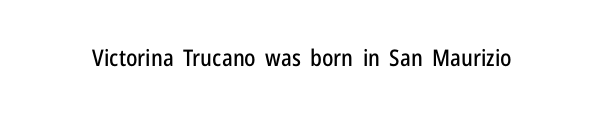
Each word holds together tightly as a unit, with standard inter-letter gaps. Posture: upright roman. The specimen omits any rule beneath the text block's lines.
